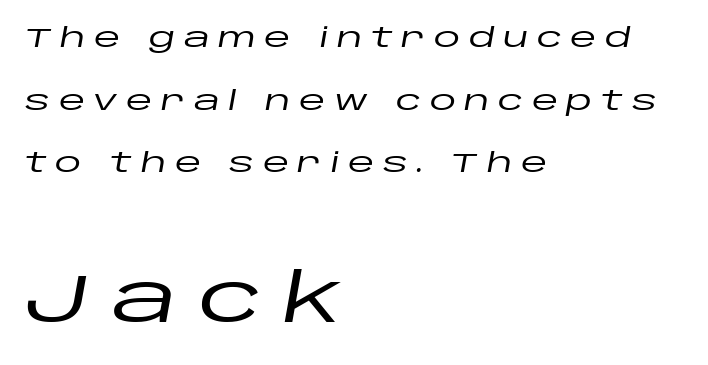
Q: Is the text italic (slanted)? A: Yes, it leans right by about 10 degrees.
Q: Is the text underlined? A: No.
Q: How is the paragraph aligned? A: Left-aligned.
Q: Is the spacing between letters normal or unusually wide? A: Unusually wide.
Q: Is the spacing between lines tight, normal or loose? A: Loose.
Q: Which block of text is set in a larger size, the first (top) or the second (bottom)? A: The second (bottom) one.
Q: Width (condensed, normal, or wide)? A: Wide.
Q: Stroke contrast? A: Low.
Q: x-height? A: Large.
Q: Monospaced? A: No.
